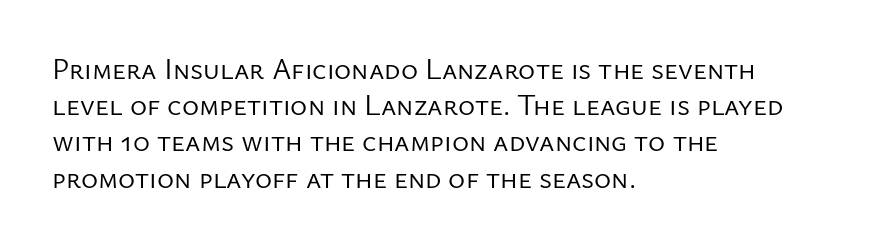
The image shows 29 px regular-weight sans-serif type, upright; set left-aligned, normal line spacing (1.25x), normal letter spacing, not underlined; low stroke contrast and a medium x-height.
